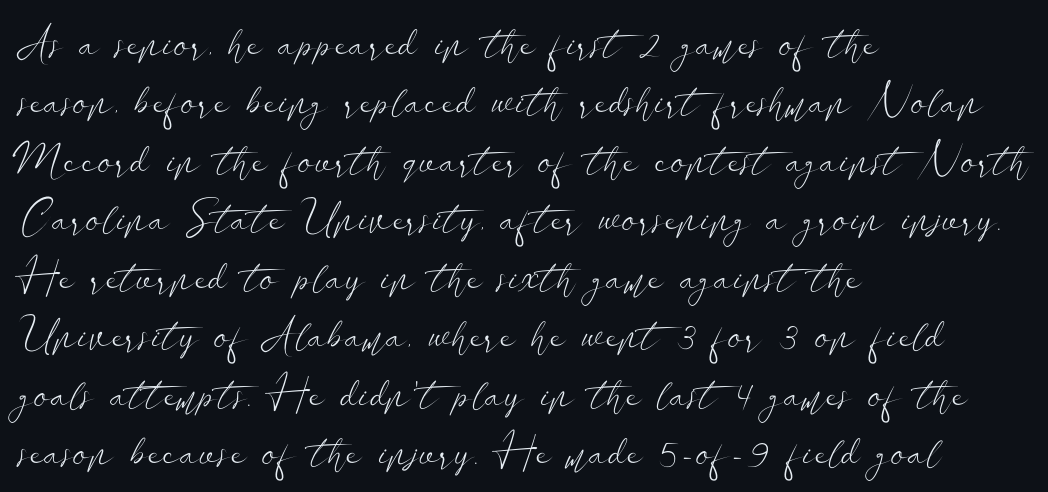
{"serif": "no", "bold": "no", "weight": "light", "width": "wide", "stroke_contrast": "low", "x_height": "small", "monospaced": "no", "underline": "no", "align": "left", "line_spacing": "normal", "line_spacing_ratio": 1.36, "letter_spacing": "normal", "letter_spacing_em": 0.0, "glyph_px": 43}
